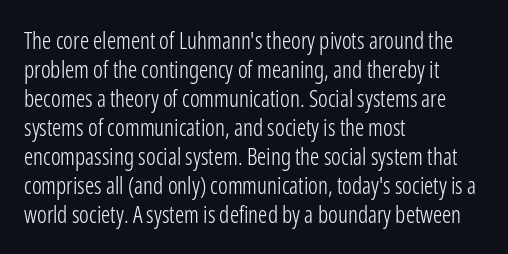
The image shows 23 px text type, upright; set left-aligned, normal line spacing (1.26x), normal letter spacing, not underlined.
